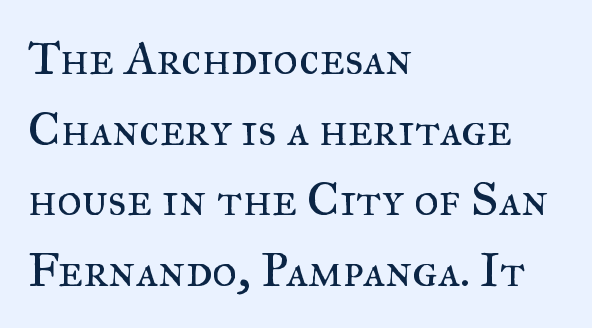
The image shows 48 px regular-weight serif type, upright; set left-aligned, normal line spacing (1.47x), normal letter spacing, not underlined; medium stroke contrast and a small x-height.
